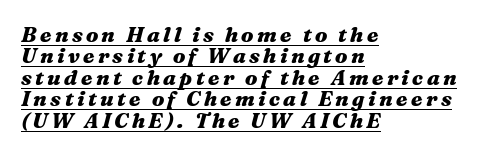
The image shows 21 px bold type, italic (leaning right); set left-aligned, tight line spacing (1.02x), underlined.
